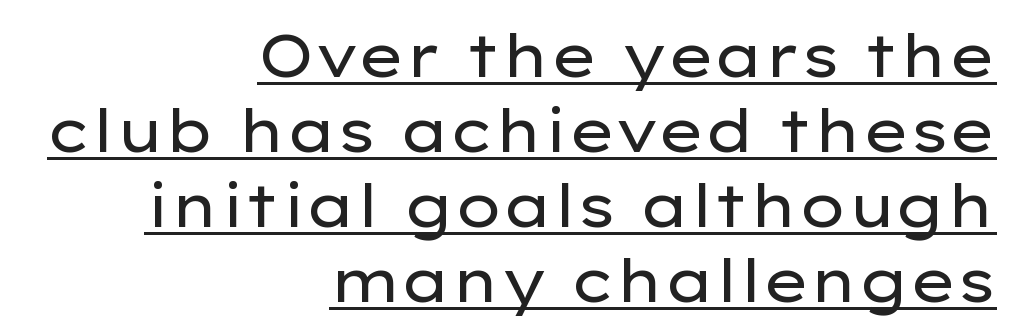
The image shows 60 px regular-weight, wide sans-serif type, upright; set right-aligned, normal line spacing (1.25x), normal letter spacing, underlined; low stroke contrast and a medium x-height.
